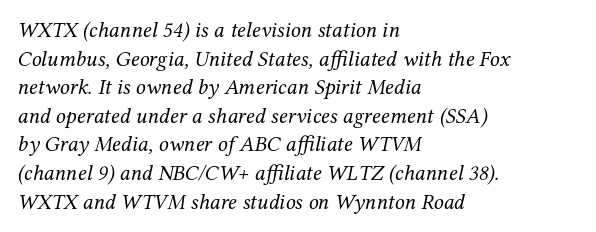
{"italic": "yes", "lean": "right", "slant_degrees": 12, "bold": "no", "underline": "no", "align": "left", "line_spacing": "normal", "line_spacing_ratio": 1.3, "letter_spacing": "normal", "letter_spacing_em": 0.0, "glyph_px": 22}
